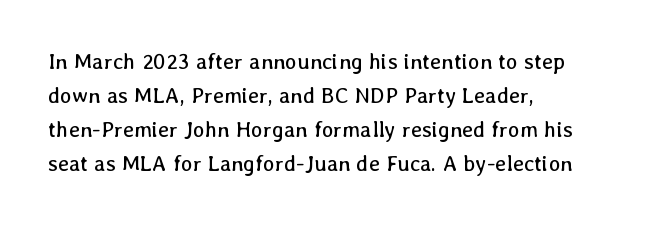
The image shows 22 px text type, upright; set left-aligned, normal line spacing (1.54x), normal letter spacing, not underlined.
